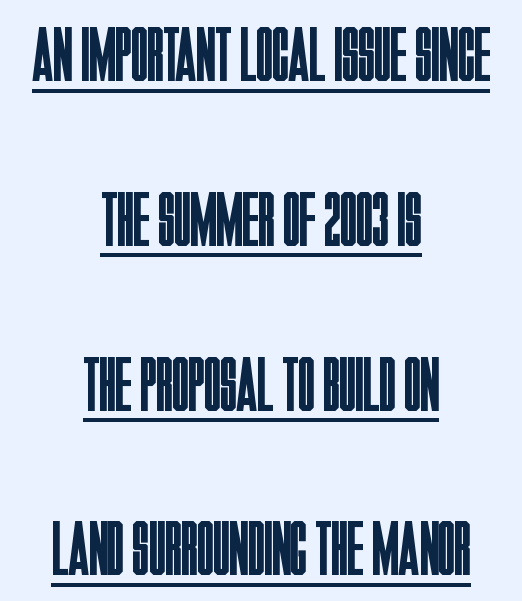
Q: Is the text bold? A: No.
Q: Is the text italic (slanted)? A: No, it is upright.
Q: Is the typeface a serif or a sans-serif typeface? A: Sans-serif.
Q: Is the text underlined? A: Yes.
Q: How is the paragraph aligned? A: Centered.
Q: Is the spacing between letters normal or unusually wide? A: Normal.
Q: Is the spacing between lines tight, normal or loose? A: Loose.
Q: Width (condensed, normal, or wide)? A: Condensed.
Q: Stroke contrast? A: Low.
Q: x-height? A: Large.
Q: Monospaced? A: No.
